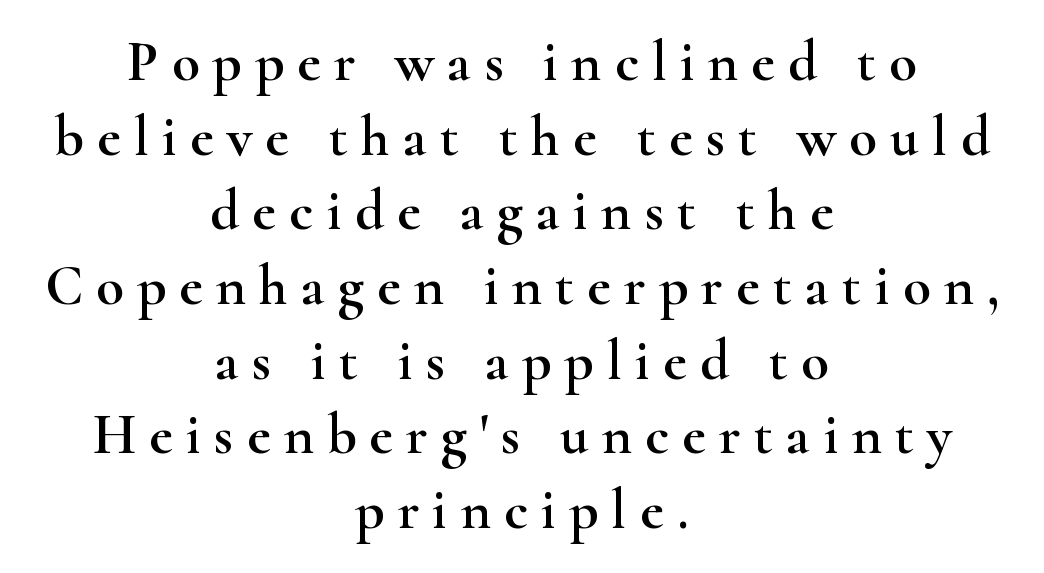
Q: Is the text italic (slanted)? A: No, it is upright.
Q: Is the typeface a serif or a sans-serif typeface? A: Serif.
Q: Is the text underlined? A: No.
Q: How is the paragraph aligned? A: Centered.
Q: Is the spacing between letters normal or unusually wide? A: Unusually wide.
Q: Is the spacing between lines tight, normal or loose? A: Normal.
Q: Width (condensed, normal, or wide)? A: Wide.
Q: Stroke contrast? A: High.
Q: x-height? A: Small.
Q: Monospaced? A: No.
